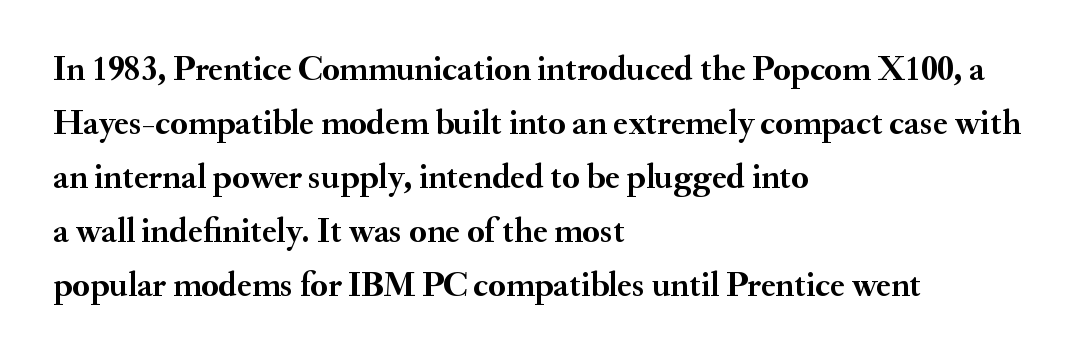
Q: Is the text bold? A: Yes.
Q: Is the text italic (slanted)? A: No, it is upright.
Q: Is the typeface a serif or a sans-serif typeface? A: Serif.
Q: Is the text underlined? A: No.
Q: How is the paragraph aligned? A: Left-aligned.
Q: Is the spacing between letters normal or unusually wide? A: Normal.
Q: Is the spacing between lines tight, normal or loose? A: Normal.
Q: Width (condensed, normal, or wide)? A: Normal.
Q: Stroke contrast? A: Medium.
Q: x-height? A: Small.
Q: Monospaced? A: No.
